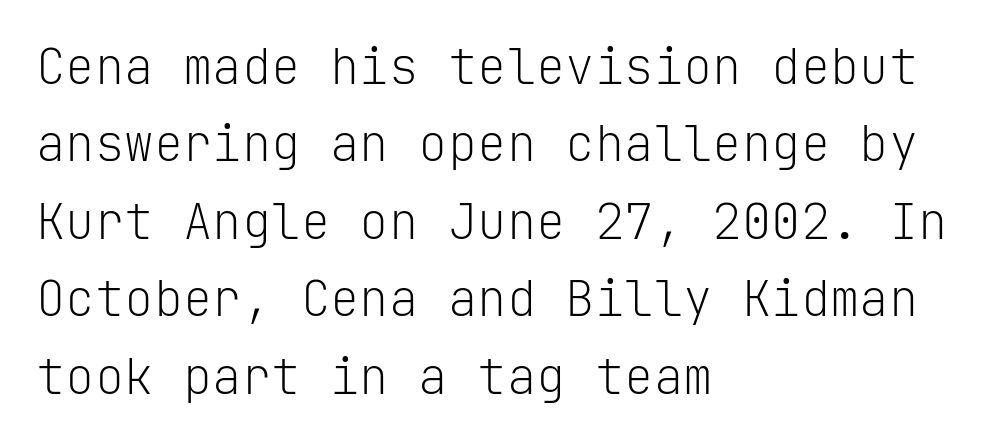
{"serif": "no", "italic": "no", "bold": "no", "weight": "light", "width": "normal", "stroke_contrast": "low", "x_height": "medium", "monospaced": "yes", "underline": "no", "align": "left", "line_spacing": "normal", "line_spacing_ratio": 1.58, "letter_spacing": "normal", "letter_spacing_em": 0.0, "glyph_px": 49}
